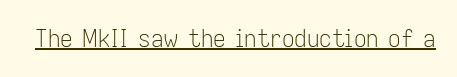
The image shows 25 px text type, upright; set normal letter spacing, underlined.
